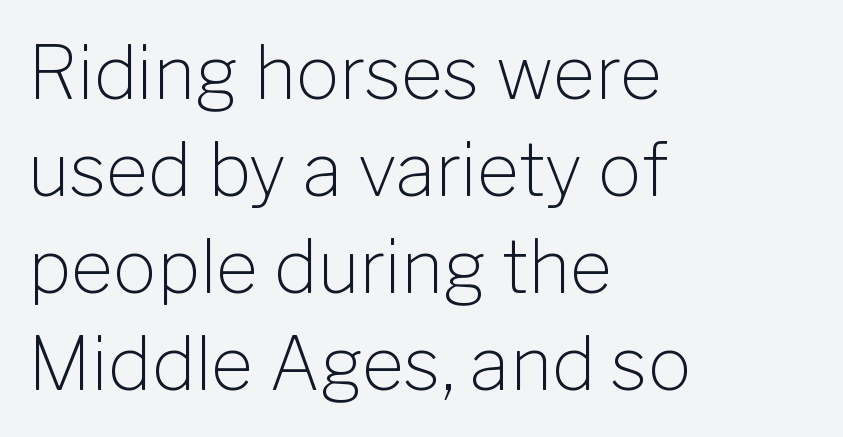
{"serif": "no", "italic": "no", "bold": "no", "weight": "light", "width": "normal", "stroke_contrast": "low", "x_height": "medium", "monospaced": "no", "underline": "no", "align": "left", "line_spacing": "normal", "line_spacing_ratio": 1.33, "letter_spacing": "normal", "letter_spacing_em": 0.0, "glyph_px": 73}
